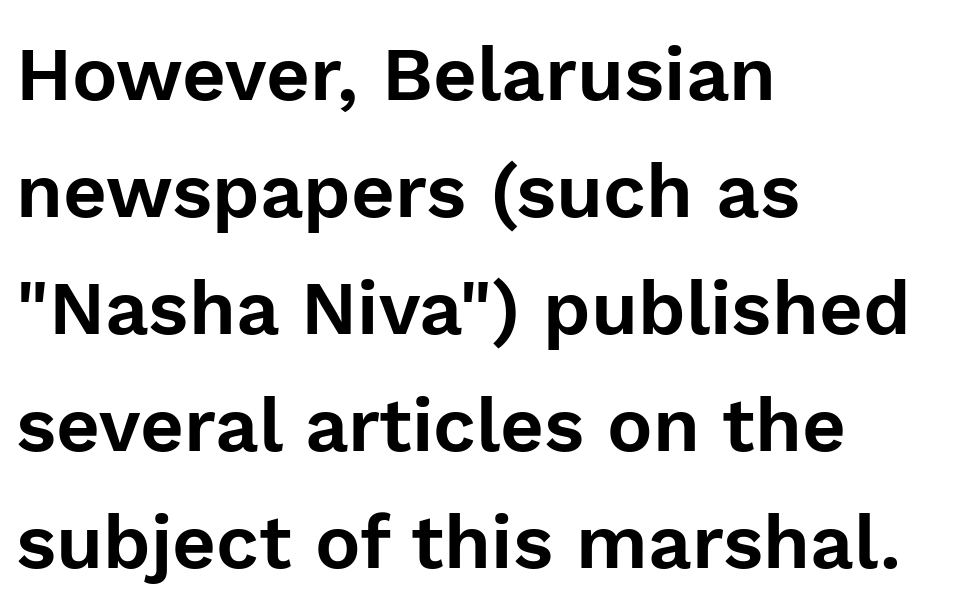
Q: Is the text italic (slanted)? A: No, it is upright.
Q: Is the typeface a serif or a sans-serif typeface? A: Sans-serif.
Q: Is the text underlined? A: No.
Q: How is the paragraph aligned? A: Left-aligned.
Q: Is the spacing between letters normal or unusually wide? A: Normal.
Q: Is the spacing between lines tight, normal or loose? A: Normal.
Q: Width (condensed, normal, or wide)? A: Normal.
Q: x-height? A: Medium.
Q: Monospaced? A: No.
